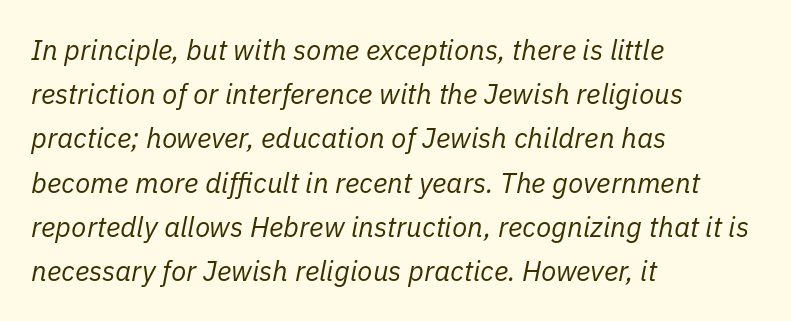
{"italic": "yes", "lean": "right", "slant_degrees": 11, "bold": "no", "weight": "regular", "width": "normal", "stroke_contrast": "low", "x_height": "medium", "monospaced": "no", "underline": "no", "align": "left", "line_spacing": "normal", "line_spacing_ratio": 1.58, "letter_spacing": "normal", "letter_spacing_em": 0.0, "glyph_px": 28}
